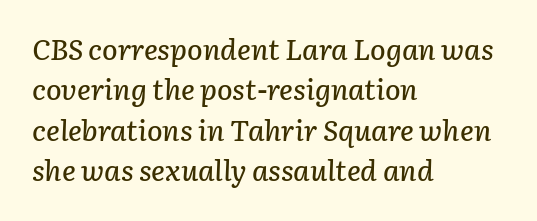
The image shows 29 px text type, italic (leaning right); set left-aligned, normal line spacing (1.39x), normal letter spacing, not underlined; low stroke contrast and a medium x-height.
